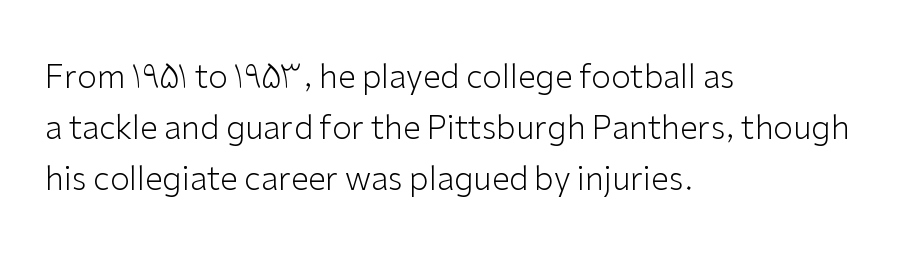
Letter spacing: default. The passage shown stacks its lines at a standard gap. Regarding serifs, this sample does without them. Caption: multi-line text, flush left, ragged right. The passage shown is typed in a proportional face where columns would drift.
